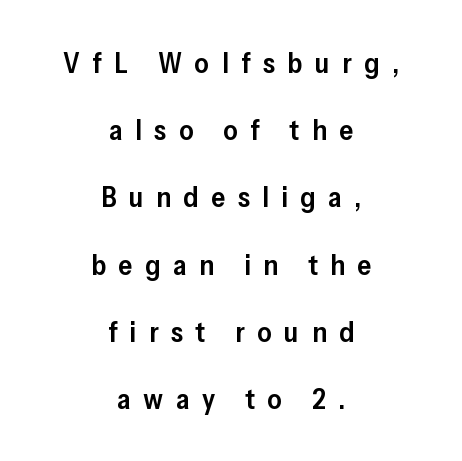
{"serif": "no", "italic": "no", "bold": "semi", "weight": "semibold", "width": "normal", "stroke_contrast": "low", "x_height": "medium", "monospaced": "no", "underline": "no", "align": "center", "line_spacing": "loose", "line_spacing_ratio": 2.4, "letter_spacing": "wide", "letter_spacing_em": 0.45, "glyph_px": 28}
